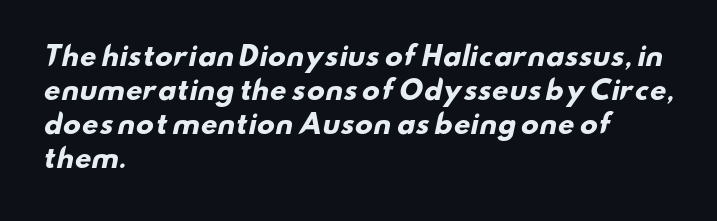
{"bold": "yes", "underline": "no", "align": "left", "line_spacing": "normal", "line_spacing_ratio": 1.31, "letter_spacing": "normal", "letter_spacing_em": 0.0, "glyph_px": 26}
